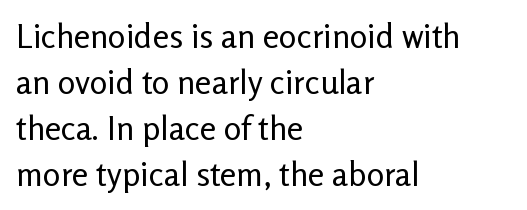
The passage shown is not bold in any degree. The gap between lines stays unmarked. These lines are composed in type without serifs. This sample has the flowing, uneven cadence of proportional lettering.
